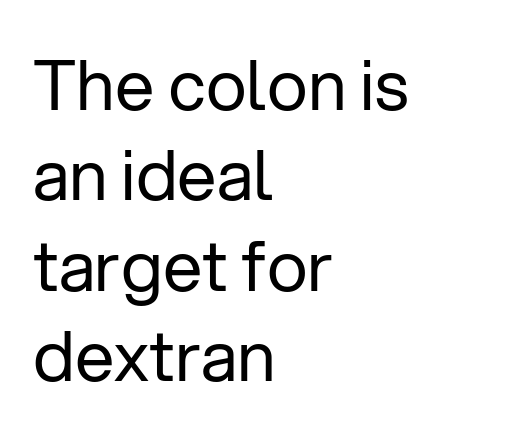
The image shows 70 px regular-weight sans-serif type, upright; set left-aligned, normal line spacing (1.29x), normal letter spacing, not underlined; low stroke contrast and a medium x-height.
